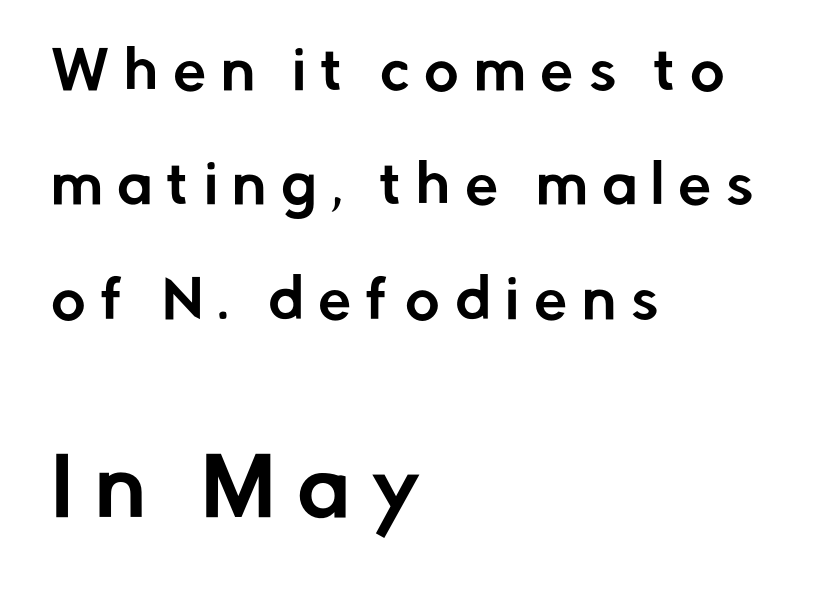
The image shows 79 px sans-serif type, upright; set left-aligned, loose line spacing (2.16x), unusually wide letter spacing (+0.28 em), not underlined; the second (bottom) block is 1.49x larger; low stroke contrast and a medium x-height.
